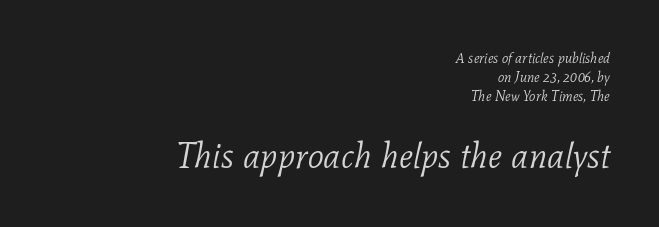
A flush-right, rag-left setting is used for this passage. No heavy texture on the line: the type isn't bold. This sample has the flowing, uneven cadence of proportional lettering. The horizontal fit of the characters is conventional and even.
